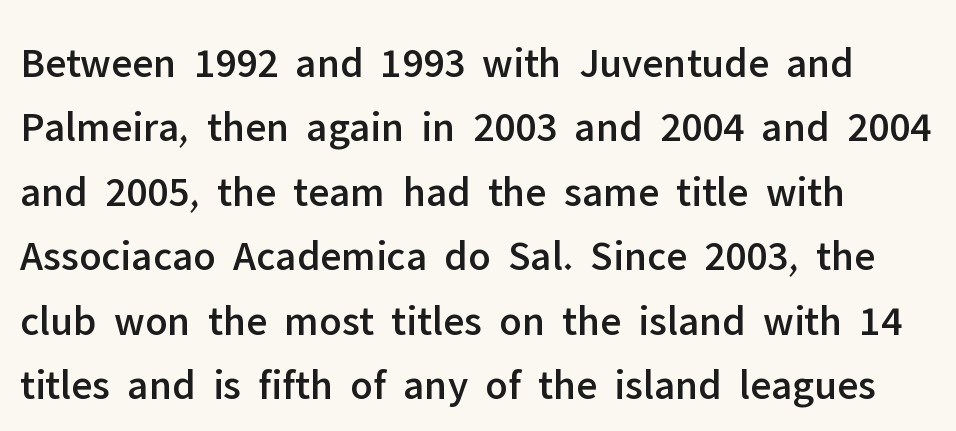
Q: Is the text italic (slanted)? A: No, it is upright.
Q: Is the typeface a serif or a sans-serif typeface? A: Sans-serif.
Q: Is the text underlined? A: No.
Q: Is the spacing between letters normal or unusually wide? A: Normal.
Q: Is the spacing between lines tight, normal or loose? A: Normal.
Q: Width (condensed, normal, or wide)? A: Normal.
Q: Stroke contrast? A: Low.
Q: x-height? A: Medium.
Q: Monospaced? A: No.
